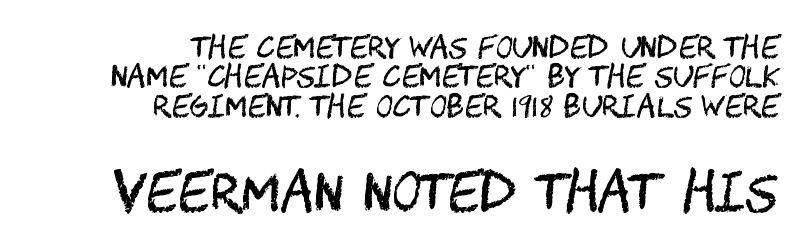
The image shows 51 px regular-weight, condensed sans-serif type, upright; set right-aligned, tight line spacing (1.01x), normal letter spacing, not underlined; the second (bottom) block is 1.76x larger; medium stroke contrast and a large x-height.
